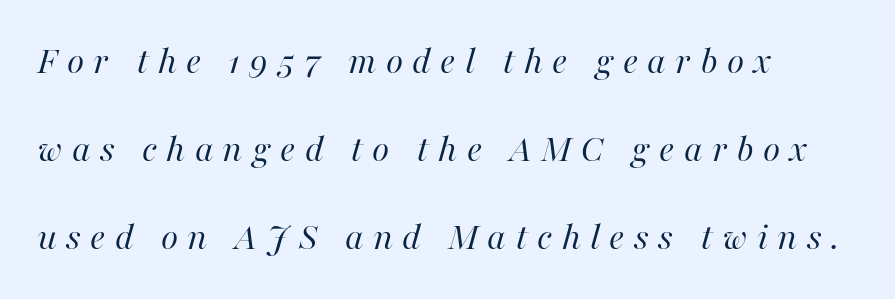
The image shows 40 px regular-weight type, italic (leaning right); set left-aligned, loose line spacing (2.2x), unusually wide letter spacing (+0.23 em), not underlined; high stroke contrast and a medium x-height.
